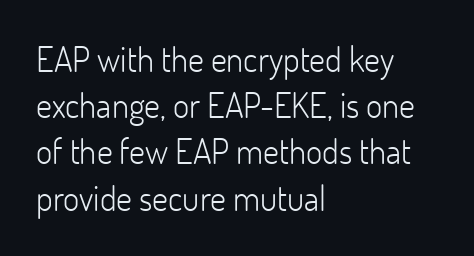
These lines keep a tight, regular rhythm from letter to letter. The passage shown is typed in a proportional face where columns would drift. Quick note: interline space is typical. The text block is weighted toward the left margin, trailing off unevenly rightward. Underline: absent.
